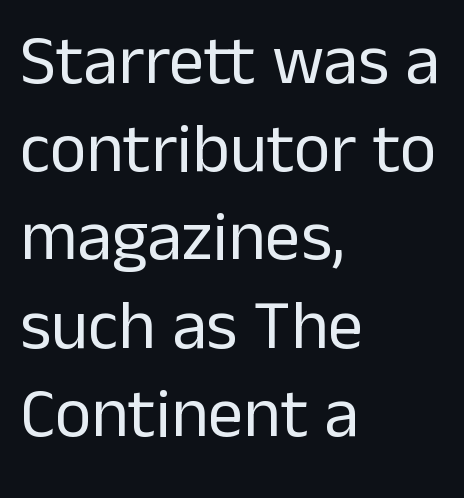
Horizontal alignment here is leftward, the default for most running prose. Has an underline been added? It has not. Proportional: the letters do not fall into vertical columns. Quick note: not italic, upright. These lines are composed in type without serifs. Reading down the column, the eye jumps a familiar distance to each next line.
